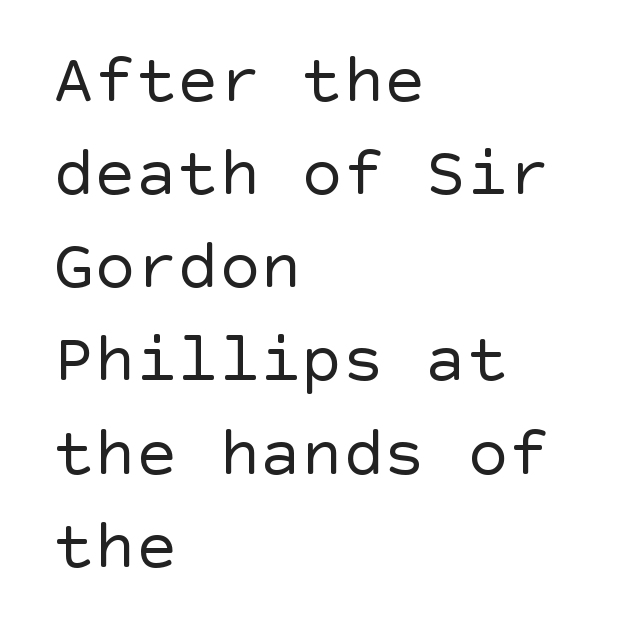
A bare baseline throughout the passage. Interline gaps are of average width in this sample. I'd call this a sans setting — the letters go barefoot. Nope, not italic — everything's standing straight. Nothing unusual about the tracking: characters are spaced as the font intends. Compared with a centered layout, this one pins lines to the left instead.
